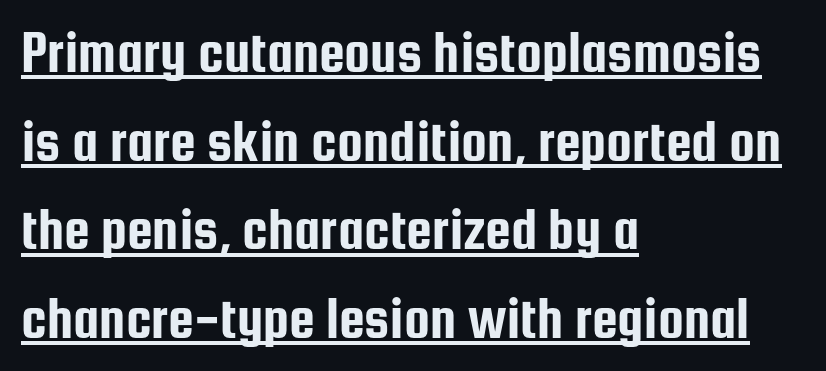
Q: Is the text italic (slanted)? A: No, it is upright.
Q: Is the typeface a serif or a sans-serif typeface? A: Sans-serif.
Q: Is the text underlined? A: Yes.
Q: How is the paragraph aligned? A: Left-aligned.
Q: Is the spacing between letters normal or unusually wide? A: Normal.
Q: Is the spacing between lines tight, normal or loose? A: Normal.
Q: Width (condensed, normal, or wide)? A: Condensed.
Q: Stroke contrast? A: Low.
Q: x-height? A: Medium.
Q: Monospaced? A: No.
